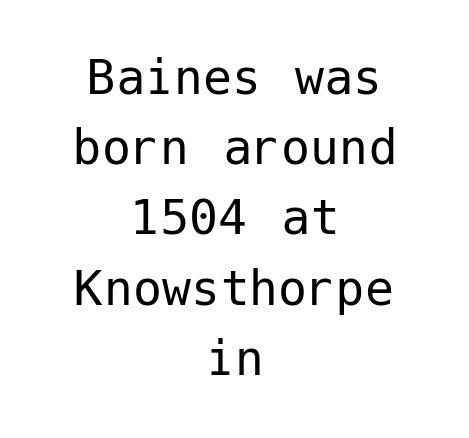
The image shows 58 px regular-weight sans-serif type, upright; set centered, line spacing 1.21x, normal letter spacing, not underlined; low stroke contrast and a medium x-height.
